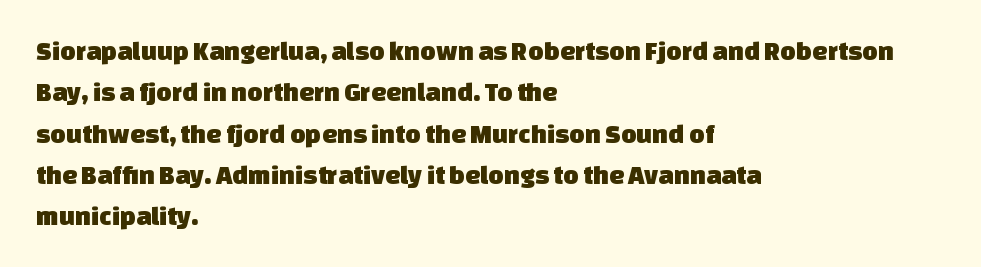
Any mark beneath the type? The region is blank. The space between consecutive lines is moderate. Short and long lines alike share a common starting point at left. This sample uses plain, unmodified letter spacing.
